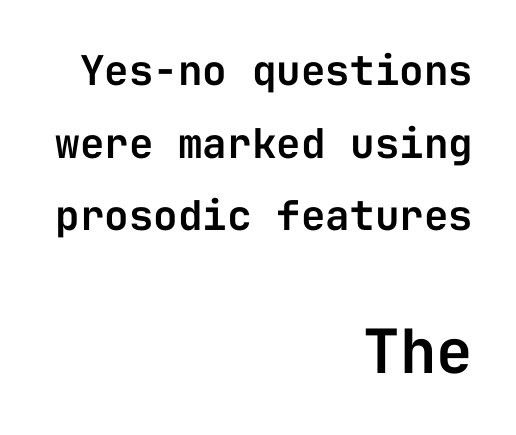
The image shows 61 px sans-serif type, upright, monospaced; set right-aligned, line spacing 1.77x, normal letter spacing, not underlined; the second (bottom) block is 1.49x larger; low stroke contrast and a medium x-height.
